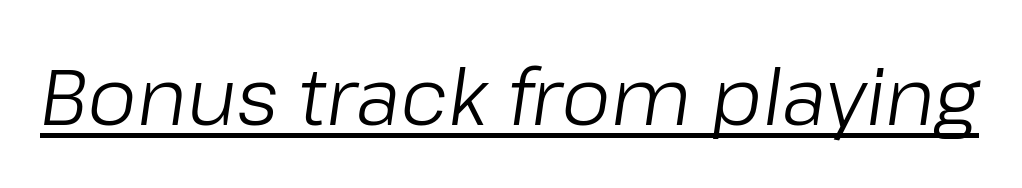
Q: Is the text bold? A: No.
Q: Is the text italic (slanted)? A: Yes, it leans right by about 8 degrees.
Q: Is the text underlined? A: Yes.
Q: Is the spacing between letters normal or unusually wide? A: Normal.
Q: Width (condensed, normal, or wide)? A: Normal.
Q: Stroke contrast? A: Low.
Q: x-height? A: Medium.
Q: Monospaced? A: No.
